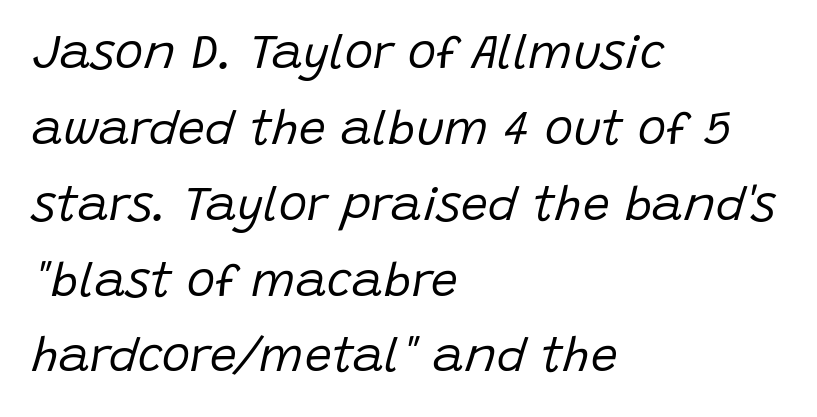
The image shows 48 px regular-weight type, italic (leaning right); set left-aligned, normal line spacing (1.58x), normal letter spacing, not underlined; low stroke contrast and a large x-height.
